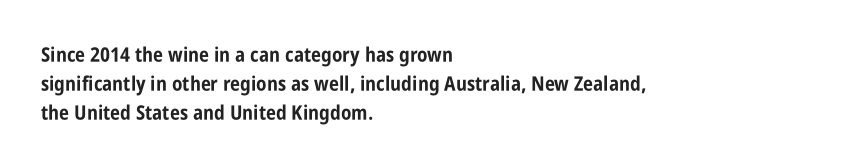
The image shows 20 px bold type, upright; set left-aligned, normal line spacing (1.44x), normal letter spacing, not underlined.
